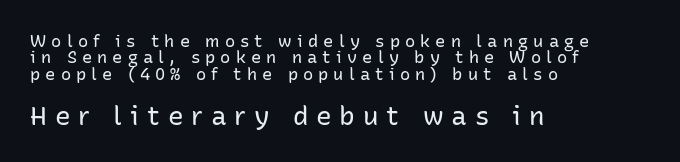
Q: Is the text bold? A: No.
Q: Is the text italic (slanted)? A: No, it is upright.
Q: Is the text underlined? A: No.
Q: How is the paragraph aligned? A: Left-aligned.
Q: Is the spacing between letters normal or unusually wide? A: Unusually wide.
Q: Is the spacing between lines tight, normal or loose? A: Tight.
Q: Which block of text is set in a larger size, the first (top) or the second (bottom)? A: The second (bottom) one.
